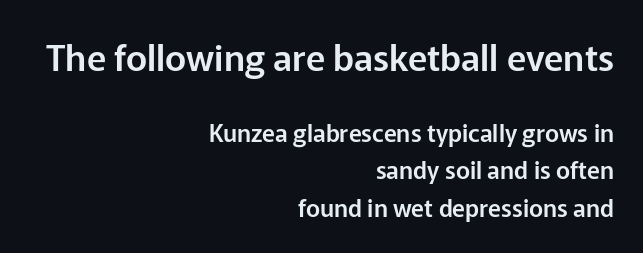
Q: Is the text italic (slanted)? A: No, it is upright.
Q: Is the typeface a serif or a sans-serif typeface? A: Sans-serif.
Q: Is the text underlined? A: No.
Q: How is the paragraph aligned? A: Right-aligned.
Q: Is the spacing between letters normal or unusually wide? A: Normal.
Q: Is the spacing between lines tight, normal or loose? A: Normal.
Q: Which block of text is set in a larger size, the first (top) or the second (bottom)? A: The first (top) one.
Q: Width (condensed, normal, or wide)? A: Normal.
Q: Stroke contrast? A: Low.
Q: x-height? A: Medium.
Q: Monospaced? A: No.
